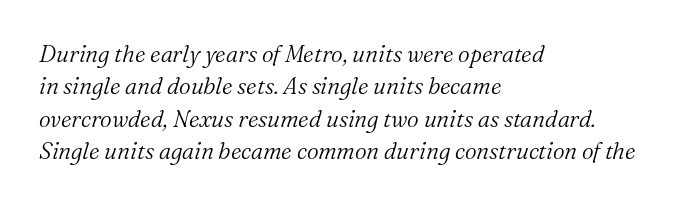
The image shows 23 px text type, italic (leaning right); set left-aligned, normal line spacing (1.41x), normal letter spacing, not underlined.
